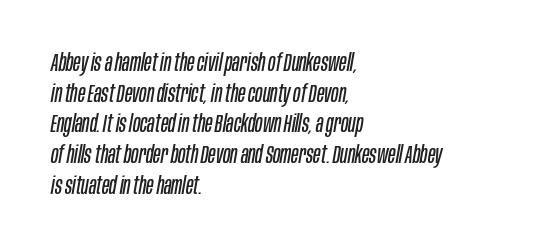
Q: Is the text bold? A: No.
Q: Is the text italic (slanted)? A: Yes, it leans right by about 10 degrees.
Q: Is the text underlined? A: No.
Q: How is the paragraph aligned? A: Left-aligned.
Q: Is the spacing between letters normal or unusually wide? A: Normal.
Q: Is the spacing between lines tight, normal or loose? A: Normal.
